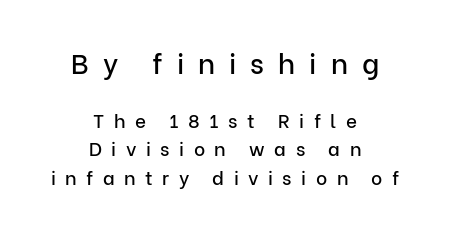
Do the characters align in a grid? No, the font is proportional. This sample keeps an unexceptional amount of space between lines. The text was rendered using a sans face with plain stroke endings. Compared with a flush-left layout, this one balances lines on the center instead. Clear beneath every line of the passage. The passage shown has open, widely tracked lettering throughout.
